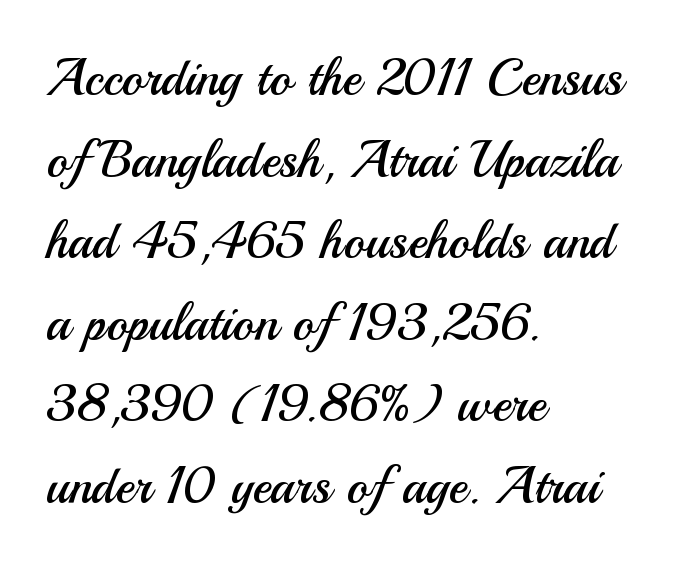
Spacing verdict: proportional, widths tailored to each character. On a weight scale, this lands at 450 or below. This sample uses plain, unmodified letter spacing. Nothing sits at the stroke ends, so this counts as sans-serif. A student would call this left alignment; a typographer would say flush left, rag right.
